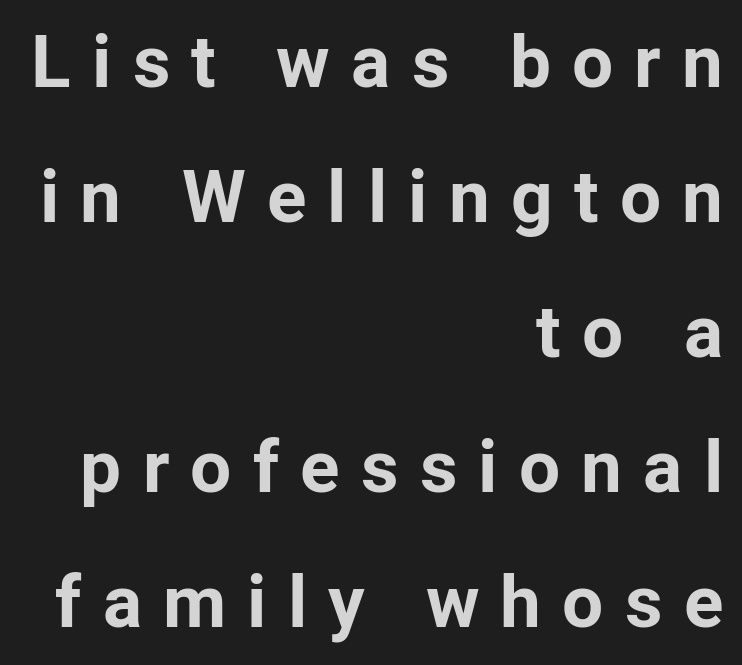
{"serif": "no", "italic": "no", "bold": "yes", "weight": "bold", "width": "normal", "stroke_contrast": "low", "x_height": "medium", "monospaced": "no", "underline": "no", "align": "right", "line_spacing_ratio": 1.85, "letter_spacing": "wide", "letter_spacing_em": 0.29, "glyph_px": 73}
